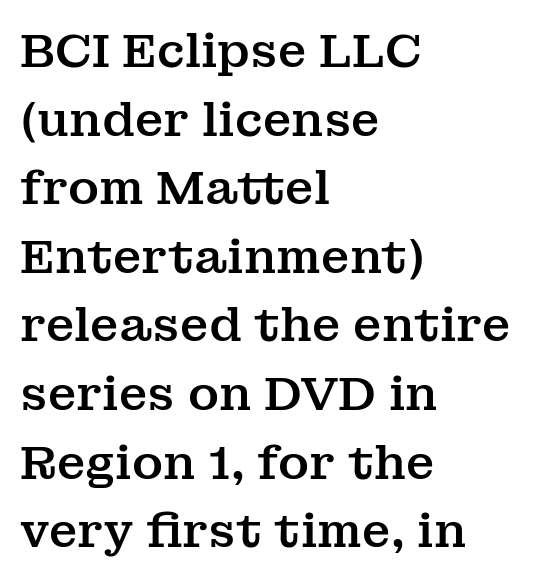
Proportional: the letters do not fall into vertical columns. Classification — serif. The string is rendered with underlining switched off. The rows are spaced the way most documents space them. What stands out about the letter spacing? Nothing — it is the standard amount.
